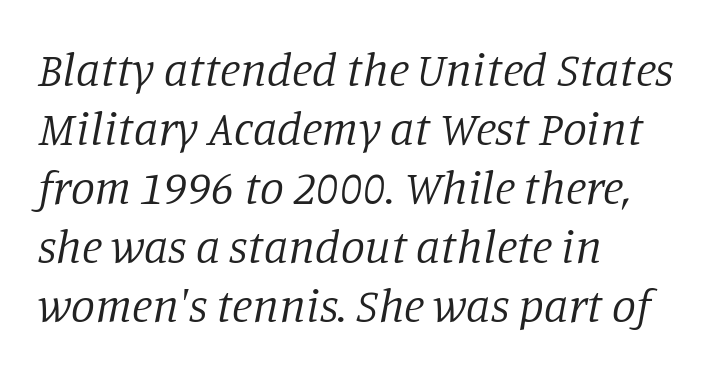
Observe the serifs anchoring each vertical stroke in this sample. Standard letterfit; no display-style spreading of the glyphs. Tall strokes in this sample are angled rather than plumb. One-word summary of the alignment: left.
